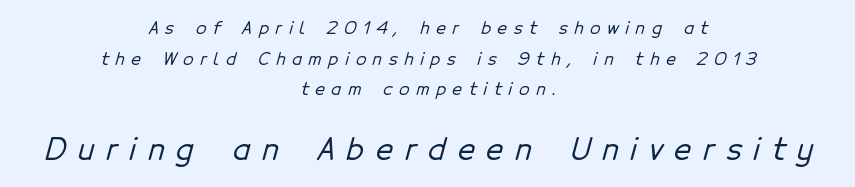
Q: Is the typeface a serif or a sans-serif typeface? A: Sans-serif.
Q: Is the text underlined? A: No.
Q: How is the paragraph aligned? A: Centered.
Q: Is the spacing between letters normal or unusually wide? A: Unusually wide.
Q: Which block of text is set in a larger size, the first (top) or the second (bottom)? A: The second (bottom) one.
Q: Width (condensed, normal, or wide)? A: Normal.
Q: Stroke contrast? A: Low.
Q: x-height? A: Medium.
Q: Monospaced? A: No.
